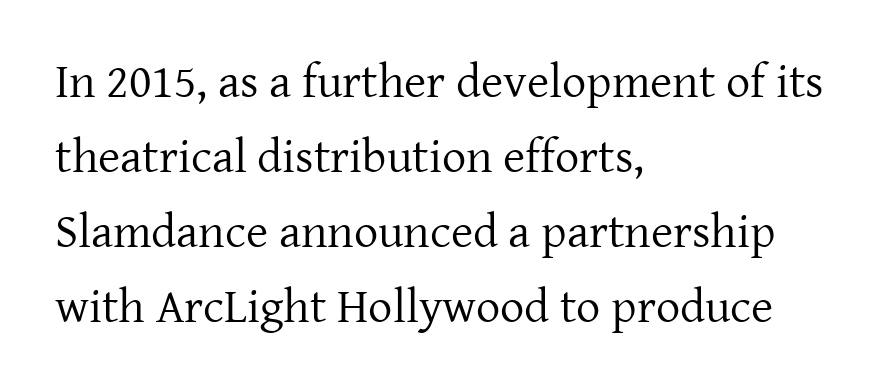
Q: Is the text bold? A: No.
Q: Is the text italic (slanted)? A: No, it is upright.
Q: Is the typeface a serif or a sans-serif typeface? A: Serif.
Q: Is the text underlined? A: No.
Q: How is the paragraph aligned? A: Left-aligned.
Q: Is the spacing between letters normal or unusually wide? A: Normal.
Q: Is the spacing between lines tight, normal or loose? A: Normal.
Q: Width (condensed, normal, or wide)? A: Normal.
Q: Stroke contrast? A: Low.
Q: x-height? A: Medium.
Q: Monospaced? A: No.
